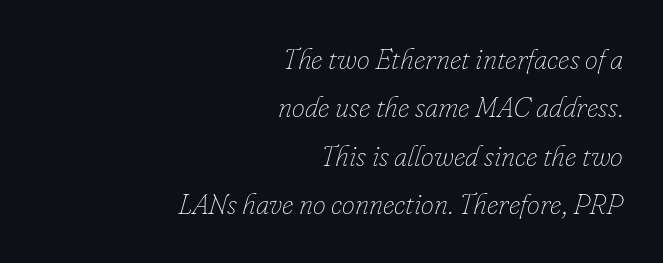
The font is comparable to plain body text, perhaps lighter. Is this a fixed-width face? No — the glyphs have proportional, varying widths. In CSS terms this would be text-align: right. Notice how the stems are inclined rather than vertical — that's the hallmark of italics. The string is rendered with underlining switched off.
